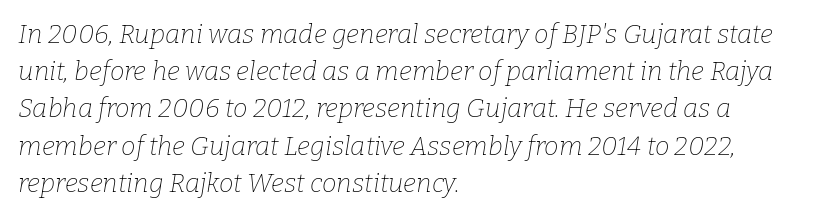
Vertical stems look standard width or narrower in stroke. This rendering features lettering with no underline. A typesetter would call this leading conventional body-copy spacing. Words appear dense and cohesive because spacing is normal.
